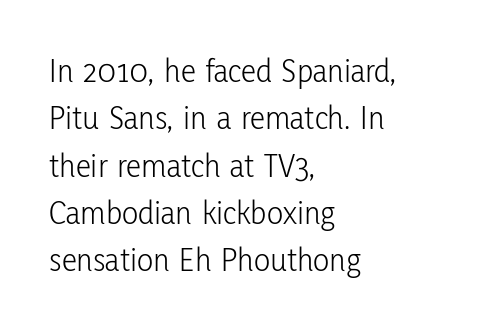
Glyph-to-glyph distance matches everyday printed text. You can tell it's not italic because the verticals are truly vertical. The passage shown stacks its lines at a standard gap. This is sans-serif lettering, the kind often seen on screens and signage.
